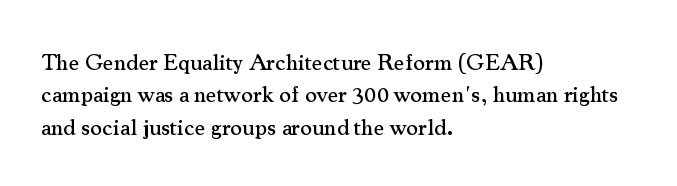
The image shows 23 px text type, upright; set left-aligned, normal line spacing (1.41x), normal letter spacing, not underlined.
